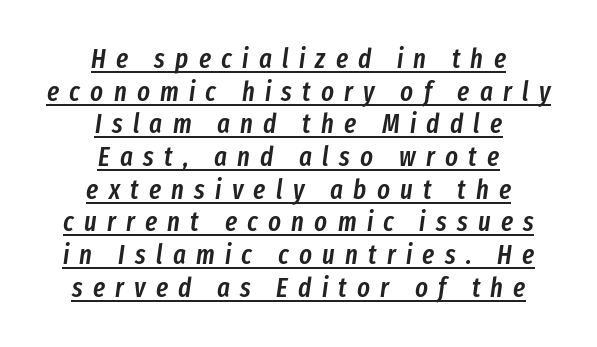
{"italic": "yes", "lean": "right", "slant_degrees": 8, "bold": "semi", "underline": "yes", "align": "center", "line_spacing_ratio": 1.21, "letter_spacing": "wide", "letter_spacing_em": 0.38, "glyph_px": 27}
